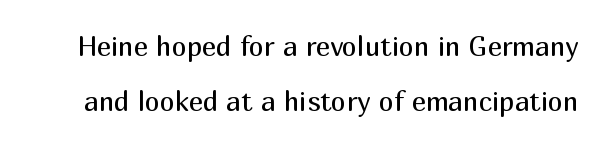
Each new line begins a long way beneath the previous one. Anything drawn beneath the words? Only blank space. No extra tracking has been applied to these lines. This is the regular roman posture of the typeface. The passage shown is not bold in any degree.
